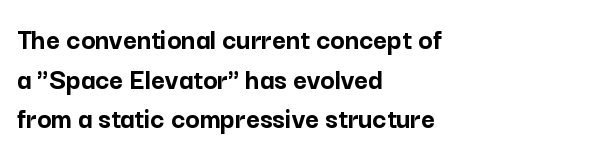
{"serif": "no", "italic": "no", "bold": "yes", "weight": "semibold", "width": "normal", "stroke_contrast": "low", "x_height": "medium", "monospaced": "no", "underline": "no", "align": "left", "line_spacing": "normal", "line_spacing_ratio": 1.32, "letter_spacing": "normal", "letter_spacing_em": 0.0, "glyph_px": 30}
